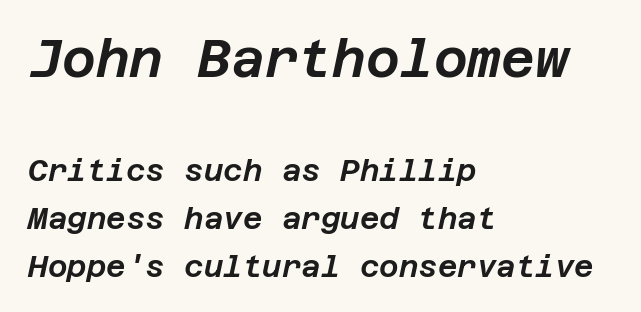
The line texture is even and compact thanks to regular tracking. The composition opens big and finishes small. The glyphs are unaccompanied by any horizontal stroke below them. Vertically, the passage feels balanced, rows spaced as you'd expect. If you drew a line through each stem, it would be angled.
